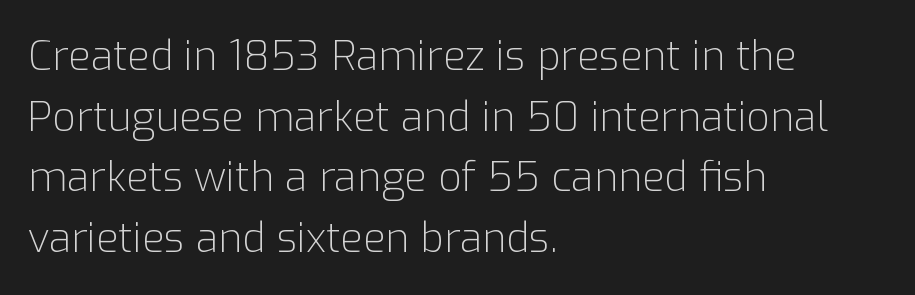
{"serif": "no", "italic": "no", "bold": "no", "weight": "light", "width": "normal", "stroke_contrast": "low", "x_height": "medium", "monospaced": "no", "underline": "no", "align": "left", "line_spacing": "normal", "line_spacing_ratio": 1.48, "letter_spacing": "normal", "letter_spacing_em": 0.0, "glyph_px": 41}
